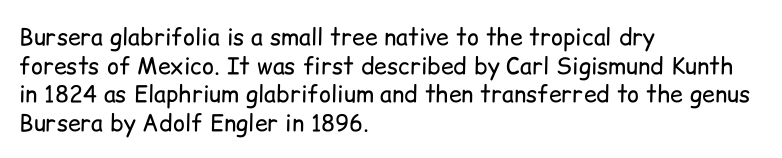
The lines sit at an ordinary, default distance from one another. The text block is weighted toward the left margin, trailing off unevenly rightward. Tracking value appears to be zero — textbook default spacing. Has an underline been added? It has not. Stroke mass is kept to a normal reading level or below.
